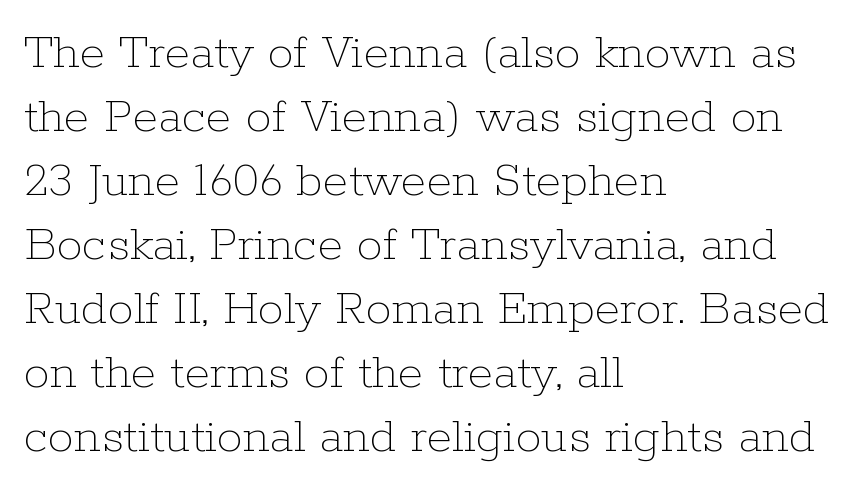
Q: Is the text bold? A: No.
Q: Is the text italic (slanted)? A: No, it is upright.
Q: Is the text underlined? A: No.
Q: How is the paragraph aligned? A: Left-aligned.
Q: Is the spacing between letters normal or unusually wide? A: Normal.
Q: Width (condensed, normal, or wide)? A: Normal.
Q: Stroke contrast? A: Low.
Q: x-height? A: Medium.
Q: Monospaced? A: No.
